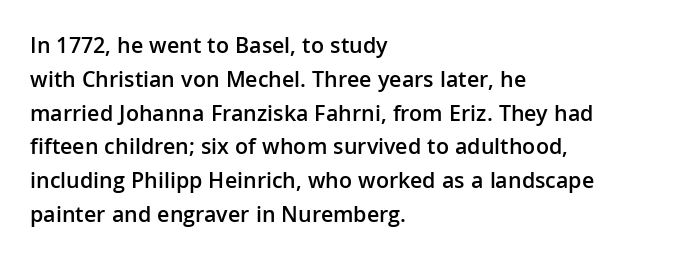
Upright lettering throughout. Reading down the block, your eye returns to a fixed left position each line. Strokes here are thickened, but only to semibold level. Evenly set lines give the paragraph a standard silhouette. Standard letterfit; no display-style spreading of the glyphs. Clear beneath every line of the passage.
